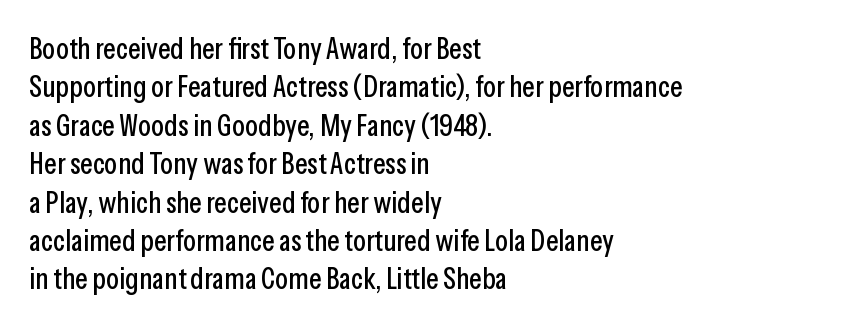
Visually the block forms a straight wall on the left and a jagged coastline on the right. Proportional: the letters do not fall into vertical columns. Characters remain perfectly vertical along every line. The gap between lines stays unmarked. Honestly, the letter spacing is just normal — you wouldn't notice it.
